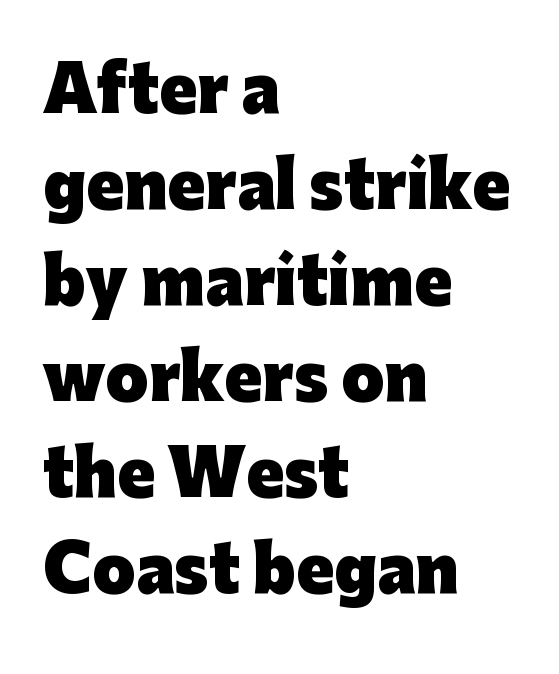
Q: Is the text bold? A: Yes.
Q: Is the text italic (slanted)? A: No, it is upright.
Q: Is the typeface a serif or a sans-serif typeface? A: Sans-serif.
Q: Is the text underlined? A: No.
Q: How is the paragraph aligned? A: Left-aligned.
Q: Is the spacing between letters normal or unusually wide? A: Normal.
Q: Is the spacing between lines tight, normal or loose? A: Normal.
Q: Width (condensed, normal, or wide)? A: Normal.
Q: Stroke contrast? A: Low.
Q: x-height? A: Medium.
Q: Monospaced? A: No.
